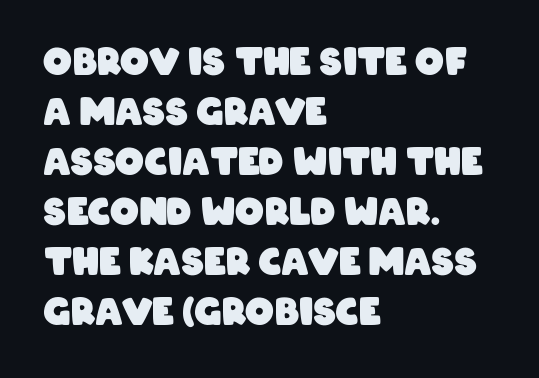
Q: Is the text bold? A: Yes.
Q: Is the typeface a serif or a sans-serif typeface? A: Sans-serif.
Q: Is the text underlined? A: No.
Q: How is the paragraph aligned? A: Left-aligned.
Q: Is the spacing between letters normal or unusually wide? A: Normal.
Q: Is the spacing between lines tight, normal or loose? A: Normal.
Q: Width (condensed, normal, or wide)? A: Condensed.
Q: Stroke contrast? A: Low.
Q: x-height? A: Large.
Q: Monospaced? A: No.
